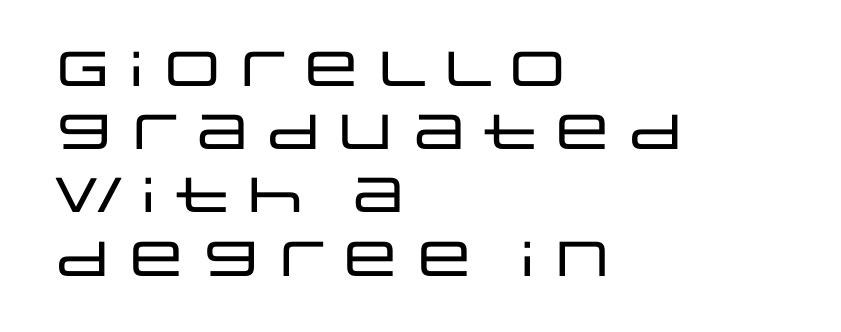
{"serif": "no", "italic": "no", "width": "wide", "stroke_contrast": "low", "x_height": "large", "monospaced": "no", "underline": "no", "align": "left", "line_spacing": "normal", "line_spacing_ratio": 1.29, "letter_spacing": "normal", "letter_spacing_em": 0.0, "glyph_px": 49}
